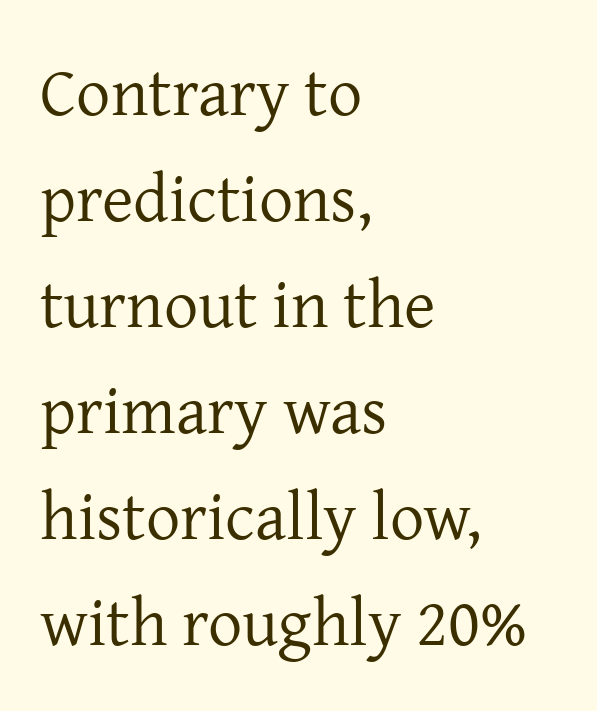
Q: Is the text bold? A: No.
Q: Is the text italic (slanted)? A: No, it is upright.
Q: Is the typeface a serif or a sans-serif typeface? A: Serif.
Q: Is the text underlined? A: No.
Q: How is the paragraph aligned? A: Left-aligned.
Q: Is the spacing between letters normal or unusually wide? A: Normal.
Q: Is the spacing between lines tight, normal or loose? A: Normal.
Q: Width (condensed, normal, or wide)? A: Normal.
Q: Stroke contrast? A: Low.
Q: x-height? A: Medium.
Q: Monospaced? A: No.
